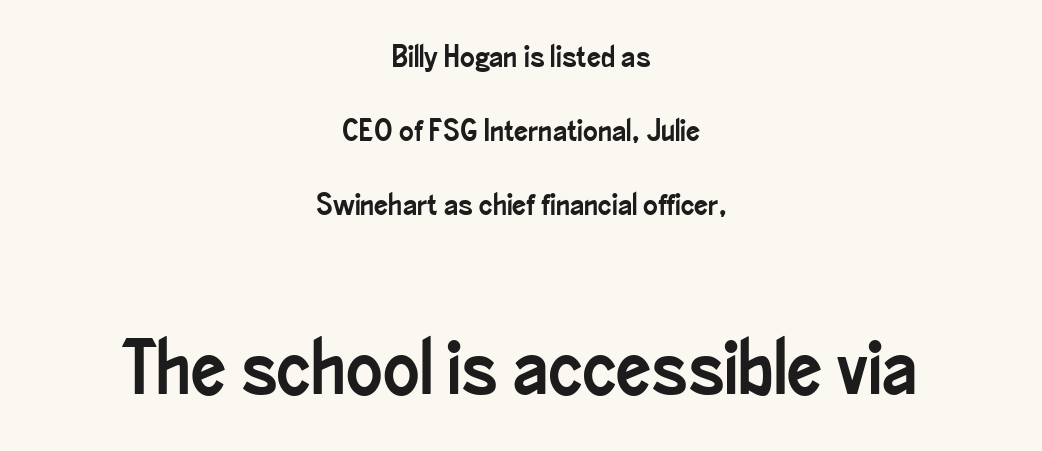
Q: Is the text italic (slanted)? A: No, it is upright.
Q: Is the typeface a serif or a sans-serif typeface? A: Sans-serif.
Q: Is the text underlined? A: No.
Q: How is the paragraph aligned? A: Centered.
Q: Is the spacing between letters normal or unusually wide? A: Normal.
Q: Is the spacing between lines tight, normal or loose? A: Loose.
Q: Which block of text is set in a larger size, the first (top) or the second (bottom)? A: The second (bottom) one.
Q: Width (condensed, normal, or wide)? A: Condensed.
Q: Stroke contrast? A: Low.
Q: x-height? A: Small.
Q: Monospaced? A: No.
